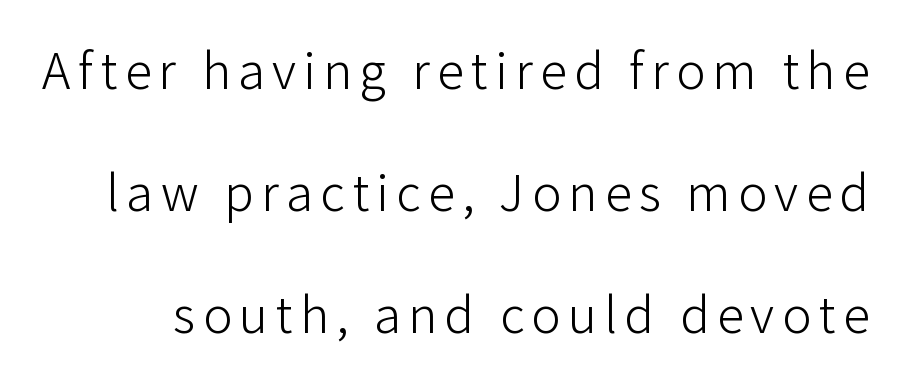
{"serif": "no", "italic": "no", "bold": "no", "weight": "light", "width": "normal", "stroke_contrast": "low", "x_height": "medium", "monospaced": "no", "underline": "no", "line_spacing": "loose", "line_spacing_ratio": 2.49, "glyph_px": 49}
